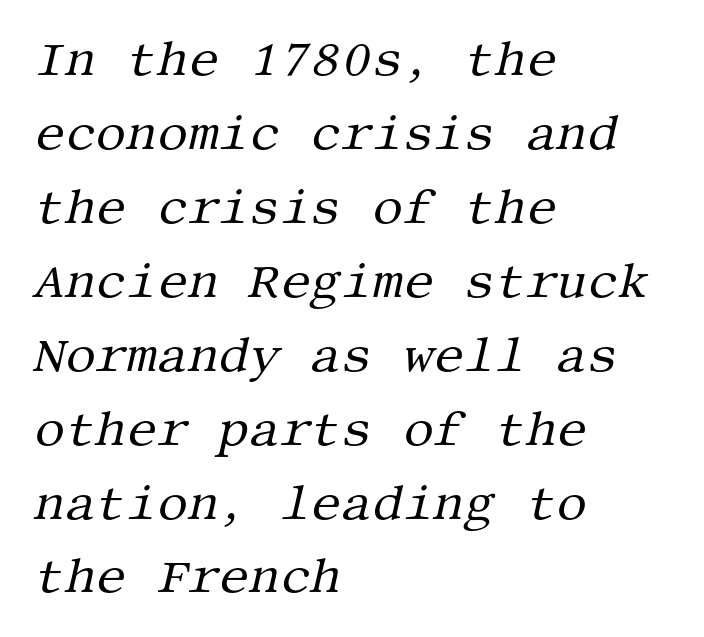
The passage shown is not underscored anywhere. The lines sit at an ordinary, default distance from one another. These lines are composed in type with serifs. Observe the ordinary spacing: letters are neighbours, not strangers.
